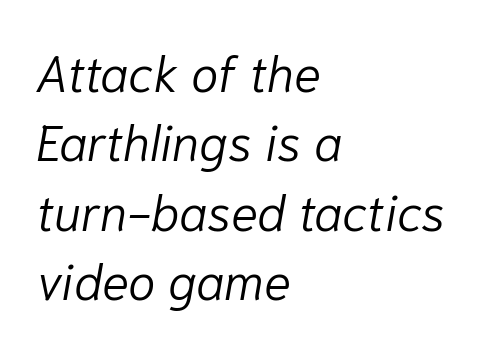
{"italic": "yes", "lean": "right", "slant_degrees": 10, "bold": "no", "weight": "light", "width": "normal", "stroke_contrast": "low", "x_height": "medium", "monospaced": "no", "underline": "no", "align": "left", "line_spacing": "normal", "line_spacing_ratio": 1.39, "letter_spacing": "normal", "letter_spacing_em": 0.0, "glyph_px": 50}
